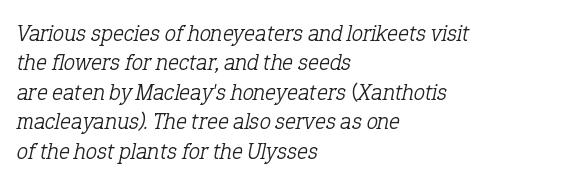
The image shows 23 px text type, italic (leaning right); set left-aligned, normal line spacing (1.28x), normal letter spacing, not underlined.
